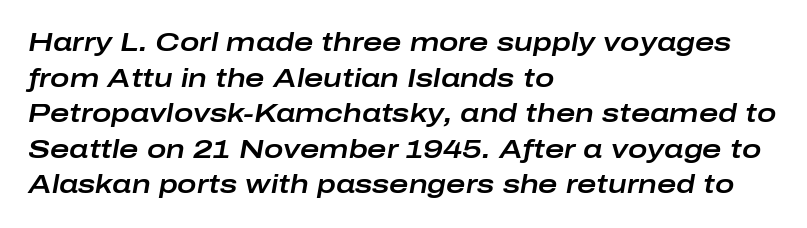
These lines were composed using italics. A student would call this left alignment; a typographer would say flush left, rag right. Rule under the text: the space is simply empty. In terms of letterspacing, this is plain default setting. The space between consecutive lines is moderate.
